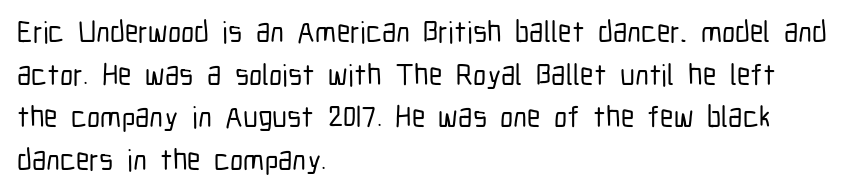
Q: Is the text italic (slanted)? A: No, it is upright.
Q: Is the typeface a serif or a sans-serif typeface? A: Sans-serif.
Q: Is the text underlined? A: No.
Q: How is the paragraph aligned? A: Left-aligned.
Q: Is the spacing between letters normal or unusually wide? A: Normal.
Q: Is the spacing between lines tight, normal or loose? A: Normal.
Q: Width (condensed, normal, or wide)? A: Condensed.
Q: Stroke contrast? A: Low.
Q: x-height? A: Medium.
Q: Monospaced? A: No.
